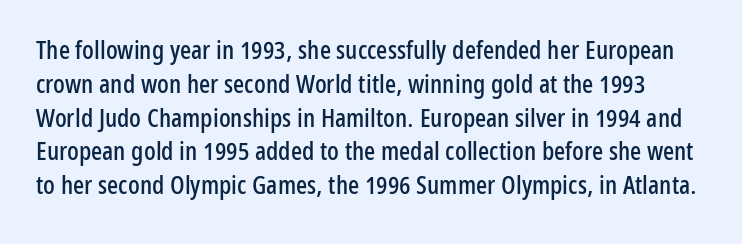
{"italic": "no", "underline": "no", "line_spacing": "normal", "line_spacing_ratio": 1.3, "letter_spacing": "normal", "letter_spacing_em": 0.0, "glyph_px": 26}
